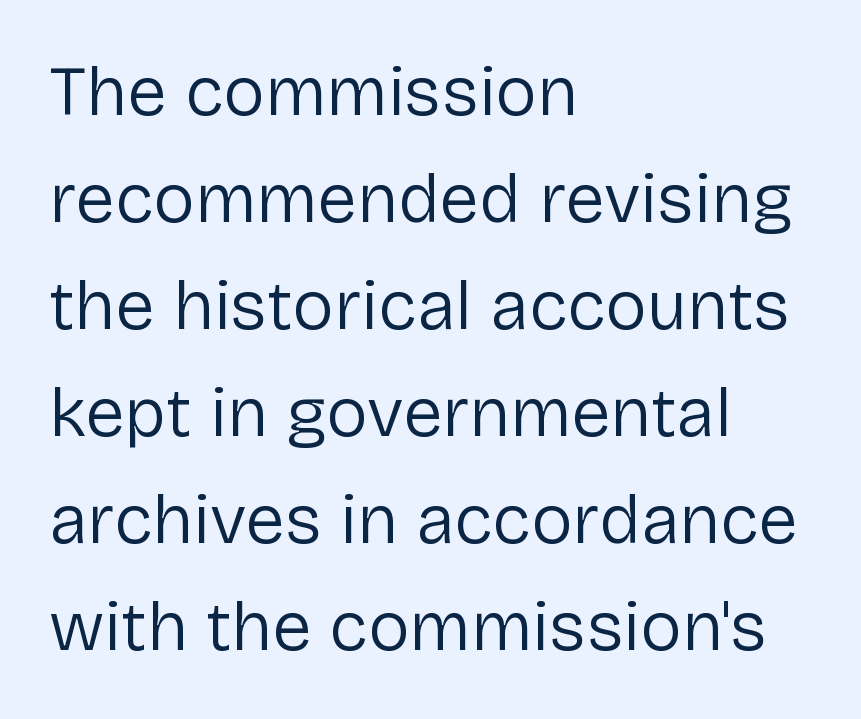
{"serif": "no", "italic": "no", "bold": "no", "weight": "regular", "width": "normal", "stroke_contrast": "low", "x_height": "medium", "monospaced": "no", "underline": "no", "align": "left", "line_spacing": "normal", "line_spacing_ratio": 1.53, "letter_spacing": "normal", "letter_spacing_em": 0.0, "glyph_px": 70}
